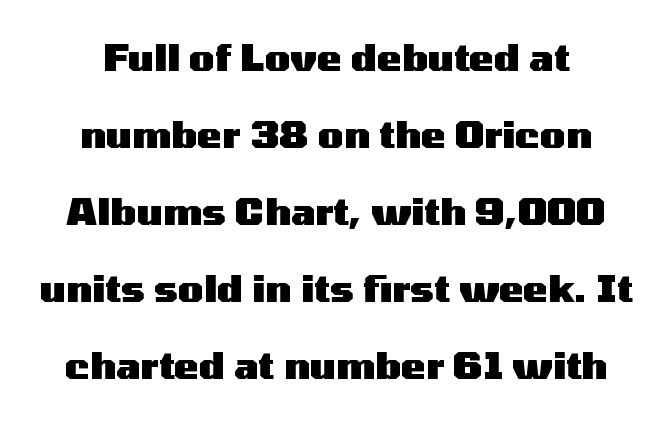
The image shows 37 px heavy, wide sans-serif type, upright; set centered, loose line spacing (2.08x), normal letter spacing, not underlined; medium stroke contrast and a medium x-height.
